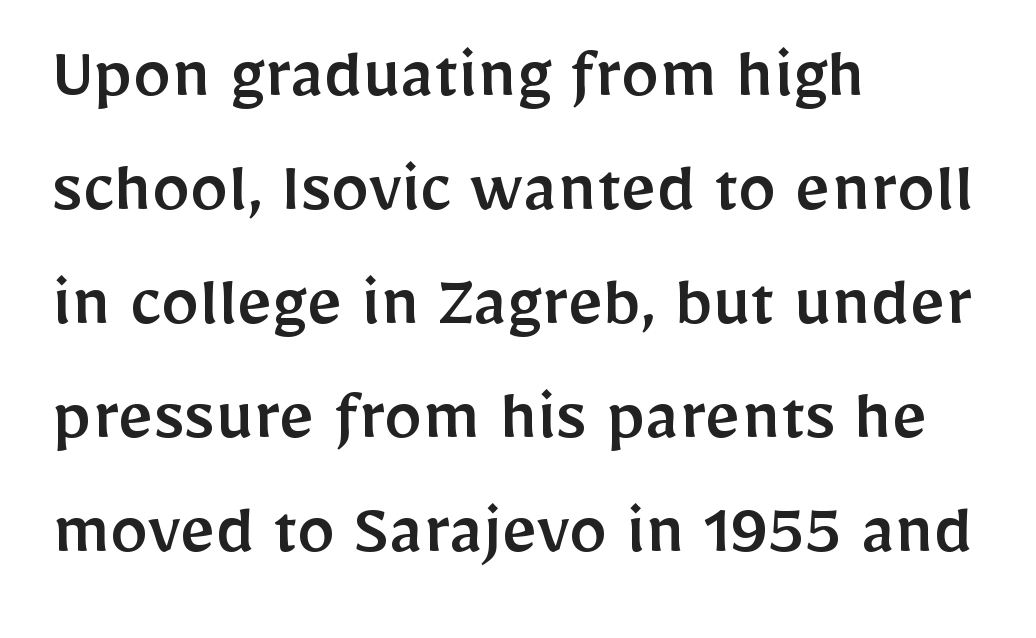
The image shows 77 px sans-serif type, upright; set left-aligned, normal line spacing (1.48x), normal letter spacing, not underlined; low stroke contrast and a medium x-height.
